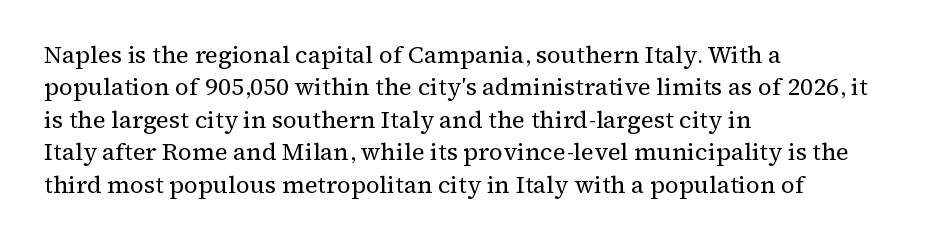
{"italic": "no", "bold": "no", "underline": "no", "align": "left", "line_spacing": "normal", "line_spacing_ratio": 1.35, "letter_spacing": "normal", "letter_spacing_em": 0.0, "glyph_px": 24}
